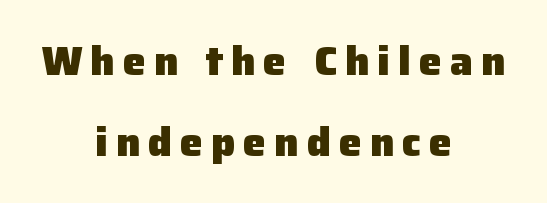
Q: Is the text bold? A: Yes.
Q: Is the text italic (slanted)? A: No, it is upright.
Q: Is the typeface a serif or a sans-serif typeface? A: Sans-serif.
Q: Is the text underlined? A: No.
Q: How is the paragraph aligned? A: Centered.
Q: Is the spacing between letters normal or unusually wide? A: Unusually wide.
Q: Is the spacing between lines tight, normal or loose? A: Loose.
Q: Width (condensed, normal, or wide)? A: Normal.
Q: Stroke contrast? A: Low.
Q: x-height? A: Medium.
Q: Monospaced? A: No.
